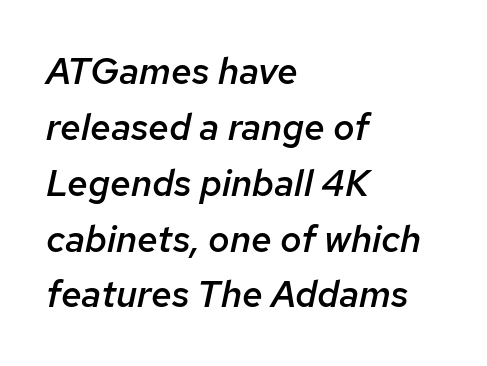
The image shows 37 px semibold type, italic (leaning right); set left-aligned, normal line spacing (1.51x), normal letter spacing, not underlined; low stroke contrast and a medium x-height.
